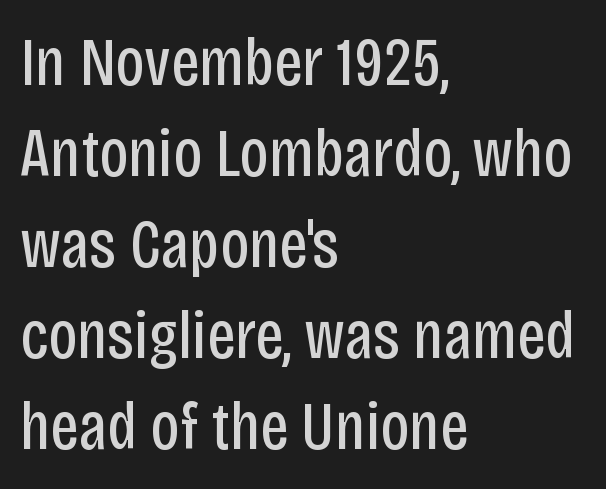
The strip under each line holds only bare page. Unbolded letterforms with no extra heft. You can tell it's not italic because the verticals are truly vertical. The lines are quadded left. Looks like regular typesetting: each glyph gets only the width it needs. Leading: standard.
